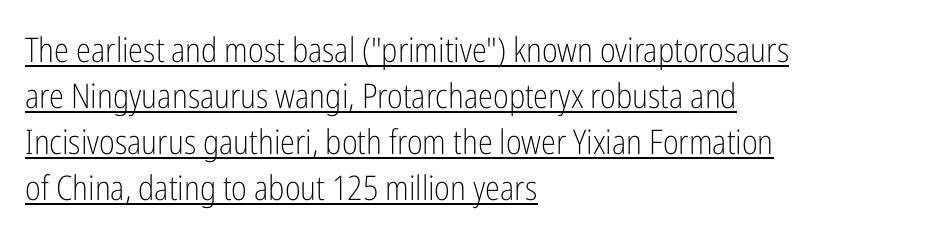
Weight: not bold — regular or lighter. Unlike italic type, these characters show no tilt at all. Stroke terminals: plain, sans-serif. Interline gaps are of average width in this sample. Each line of the rendering has a horizontal stroke beneath the glyphs.
